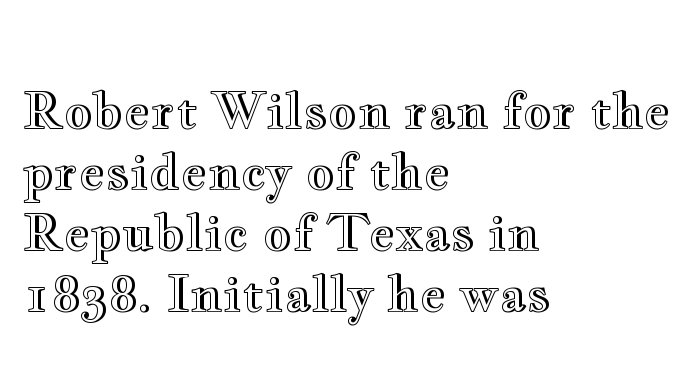
Q: Is the text italic (slanted)? A: No, it is upright.
Q: Is the text underlined? A: No.
Q: How is the paragraph aligned? A: Left-aligned.
Q: Is the spacing between letters normal or unusually wide? A: Normal.
Q: Width (condensed, normal, or wide)? A: Wide.
Q: x-height? A: Small.
Q: Monospaced? A: No.
